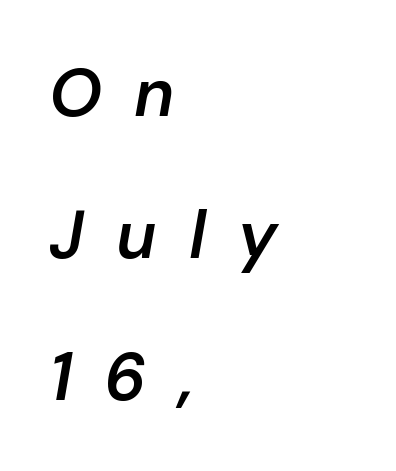
The image shows 67 px semibold type, italic (leaning right); set left-aligned, loose line spacing (2.12x), unusually wide letter spacing (+0.48 em), not underlined; low stroke contrast and a medium x-height.
